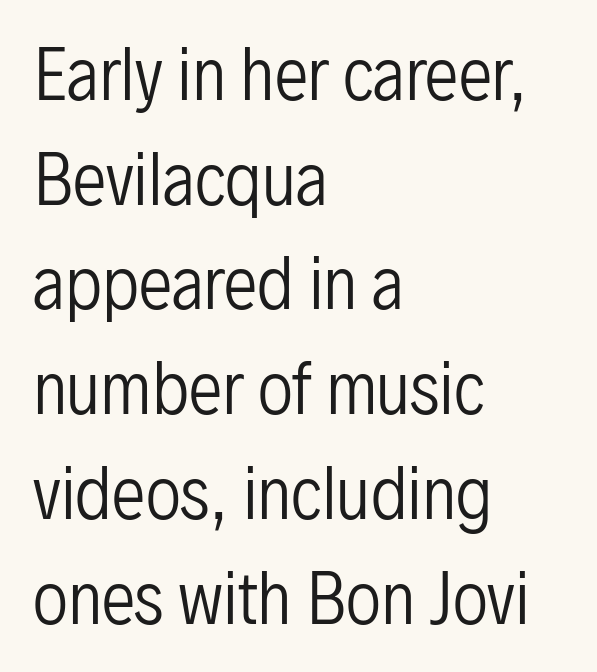
{"serif": "no", "italic": "no", "bold": "no", "weight": "regular", "width": "condensed", "stroke_contrast": "low", "x_height": "medium", "monospaced": "no", "underline": "no", "align": "left", "line_spacing": "normal", "line_spacing_ratio": 1.54, "letter_spacing": "normal", "letter_spacing_em": 0.0, "glyph_px": 68}
